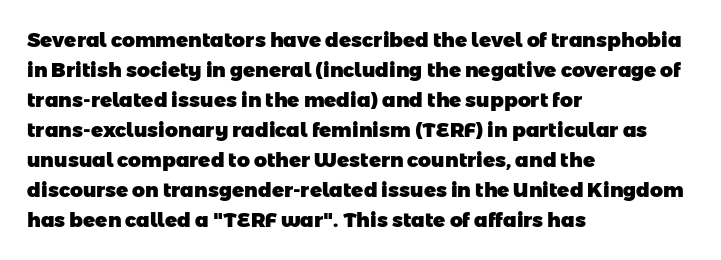
The image shows 20 px bold type; set left-aligned, normal line spacing (1.5x), normal letter spacing, not underlined.
